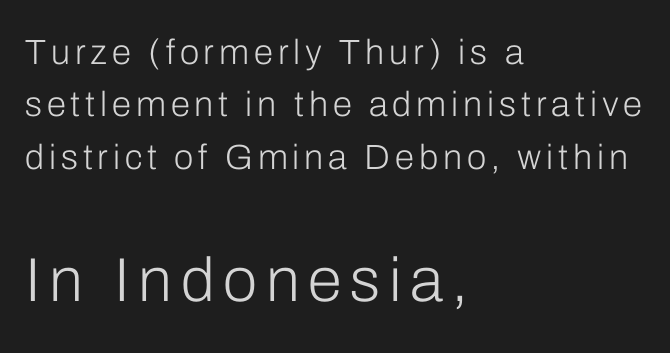
The image shows 62 px light sans-serif type, upright; set left-aligned, normal line spacing (1.5x), not underlined; the second (bottom) block is 1.77x larger; low stroke contrast and a medium x-height.
